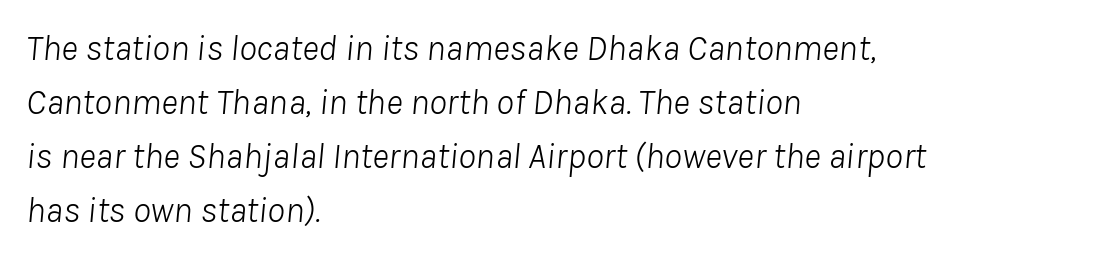
The image shows 36 px light type, italic (leaning right); set left-aligned, normal line spacing (1.5x), normal letter spacing, not underlined; low stroke contrast and a medium x-height.
